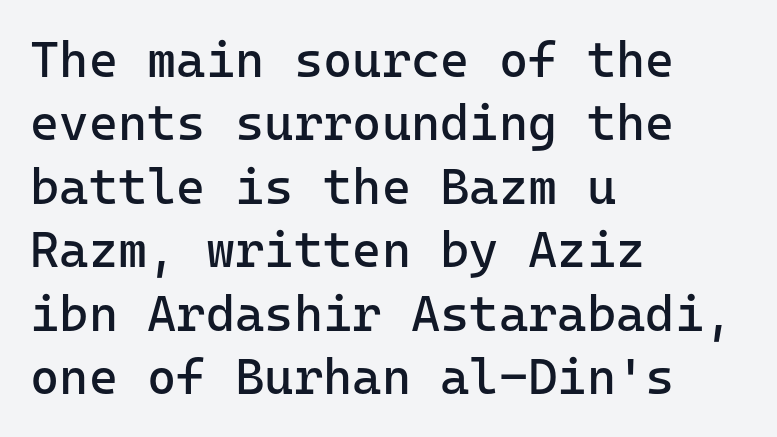
The image shows 50 px regular-weight sans-serif type, upright, monospaced; set left-aligned, normal line spacing (1.27x), normal letter spacing, not underlined; low stroke contrast and a medium x-height.
